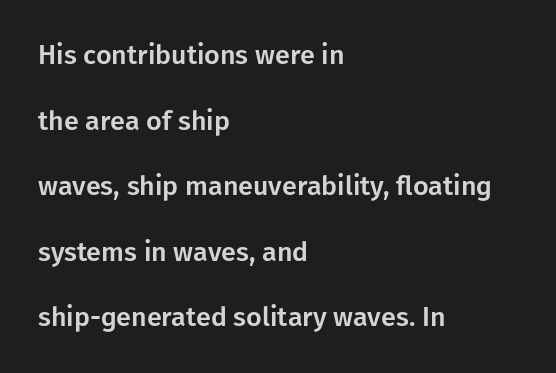
{"italic": "no", "underline": "no", "align": "left", "line_spacing": "loose", "line_spacing_ratio": 2.43, "letter_spacing": "normal", "letter_spacing_em": 0.0, "glyph_px": 27}
